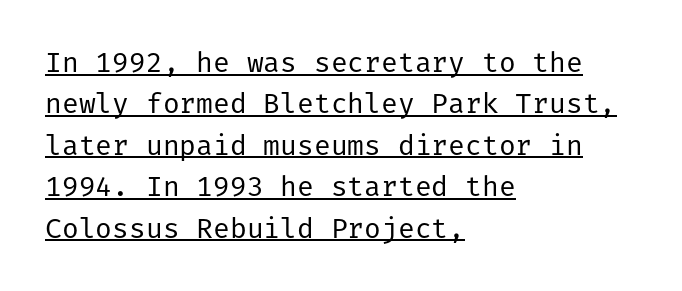
The image shows 28 px regular-weight sans-serif type, upright; set left-aligned, normal line spacing (1.48x), normal letter spacing, underlined; low stroke contrast and a medium x-height.
